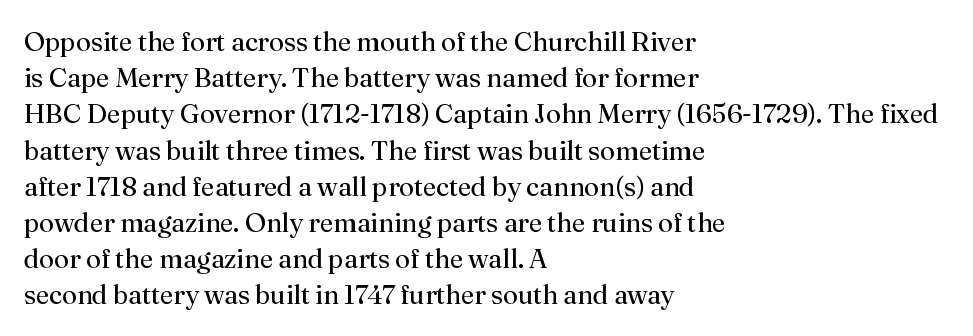
The image shows 27 px text type, upright; set left-aligned, normal line spacing (1.34x), normal letter spacing, not underlined.
